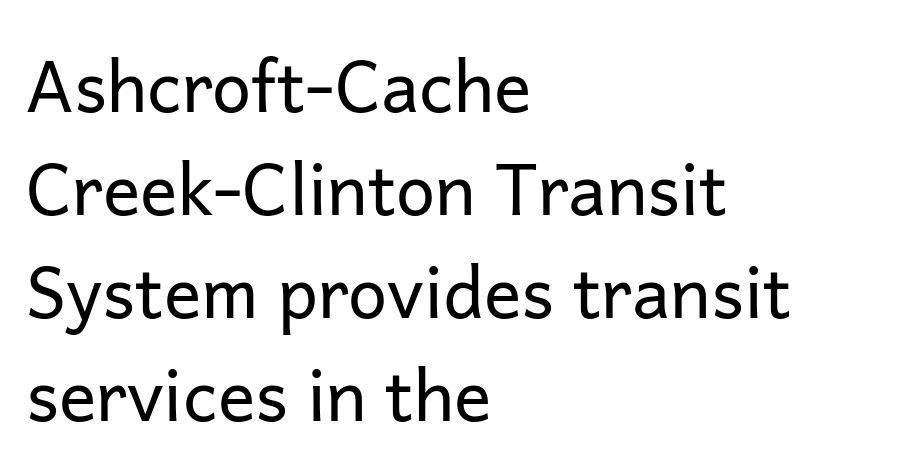
Horizontal bands of white between lines are of average thickness. Vertical stems look standard width or narrower in stroke. The text block is weighted toward the left margin, trailing off unevenly rightward. What stands out about the letter spacing? Nothing — it is the standard amount. Posture: straight, roman, zero tilt.
